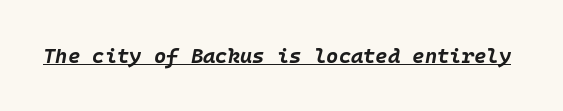
{"italic": "yes", "lean": "right", "slant_degrees": 10, "bold": "yes", "underline": "yes", "letter_spacing": "normal", "letter_spacing_em": 0.0, "glyph_px": 21}
